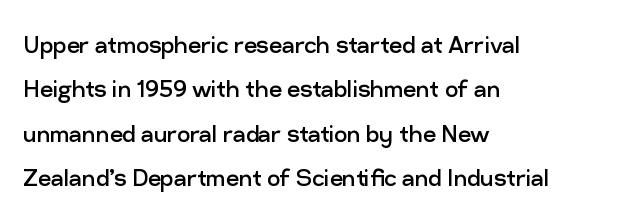
Horizontal alignment here is leftward, the default for most running prose. The font's upright variant was chosen for this text. Quick note: underline off. How are the letters spaced? Ordinarily, with no added tracking. Character widths vary here, with narrow letters taking less room than wide ones.
